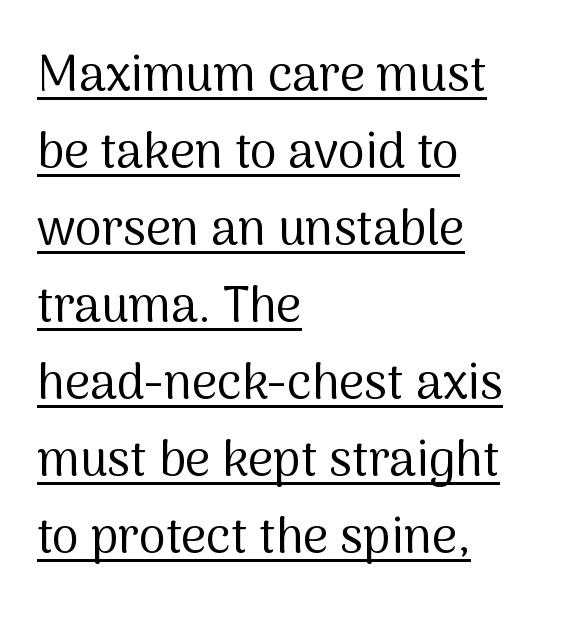
You can see a thin bar hugging the bottom of the glyphs. Letterform terminals end flat and unadorned throughout the passage. This block has exactly the height ordinary leading produces. Every character sits straight up, as roman type does. These lines are rendered in a variable-pitch font.
